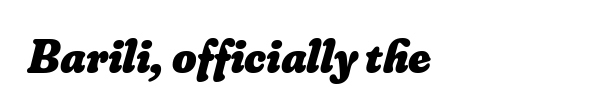
The image shows 47 px heavy type; set left-aligned, normal letter spacing, not underlined; low stroke contrast and a small x-height.
